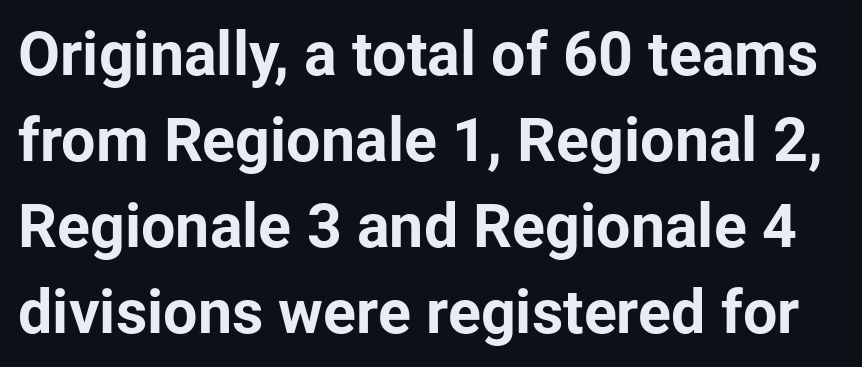
{"serif": "no", "italic": "no", "bold": "yes", "weight": "bold", "width": "normal", "stroke_contrast": "low", "x_height": "medium", "monospaced": "no", "underline": "no", "line_spacing": "normal", "line_spacing_ratio": 1.41, "letter_spacing": "normal", "letter_spacing_em": 0.0, "glyph_px": 61}
